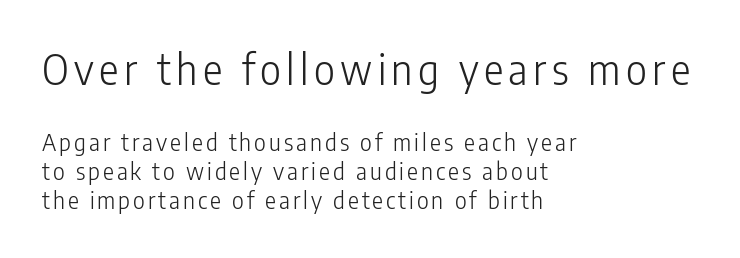
The image shows 41 px light, condensed sans-serif type, upright; set left-aligned, normal line spacing (1.27x), not underlined; the first (top) block is 1.78x larger; low stroke contrast and a medium x-height.
